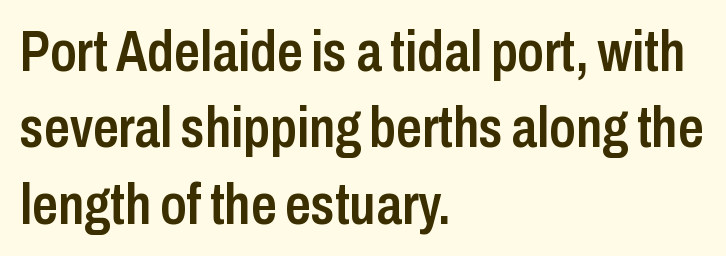
The image shows 57 px semibold, condensed sans-serif type, upright; set left-aligned, normal line spacing (1.34x), normal letter spacing, not underlined; low stroke contrast and a medium x-height.
